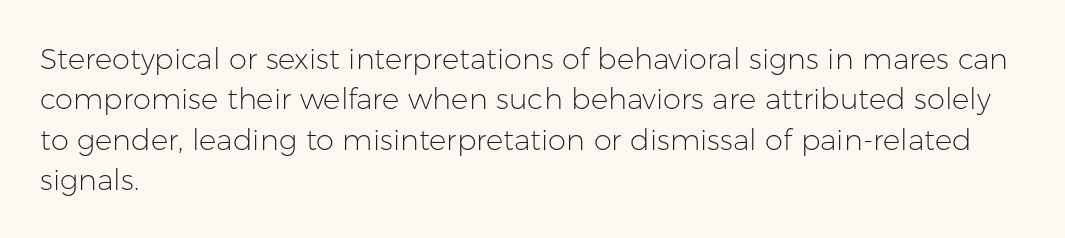
The font is comparable to plain body text, perhaps lighter. Tracking here is standard; glyphs follow each other at the usual distance. Nobody drew a line under any word here. Does the lettering tilt? It doesn't — this is upright. Notice how descenders clear the ascenders below comfortably — that's standard leading. Note the varied advance widths — an 'i' is clearly narrower than an 'm'.
